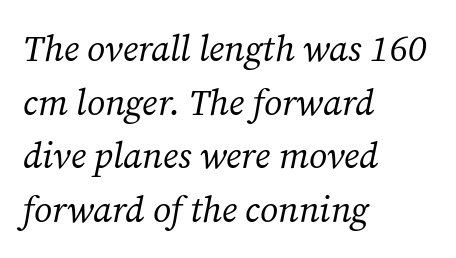
The image shows 36 px regular-weight serif type, italic (leaning right); set left-aligned, normal line spacing (1.49x), normal letter spacing, not underlined; medium stroke contrast and a medium x-height.
